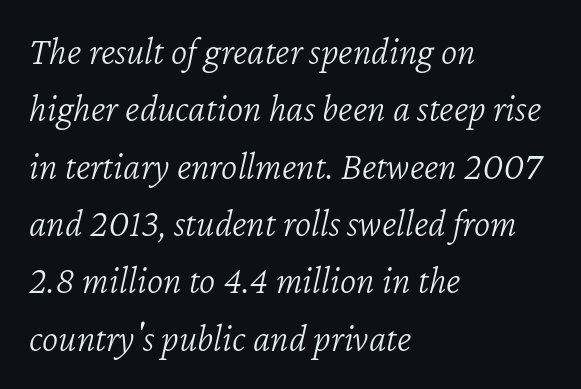
Decoration check: the copy has no underline. When letters slant like this, we call the style italic. Vertical stems look standard width or narrower in stroke. This block has exactly the height ordinary leading produces.
